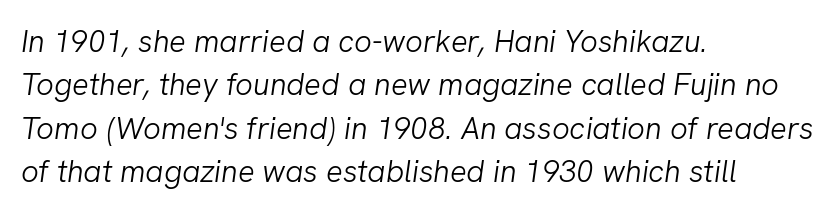
{"italic": "yes", "lean": "right", "slant_degrees": 8, "bold": "no", "weight": "light", "width": "normal", "stroke_contrast": "low", "x_height": "medium", "monospaced": "no", "underline": "no", "align": "left", "line_spacing": "normal", "line_spacing_ratio": 1.4, "letter_spacing": "normal", "letter_spacing_em": 0.0, "glyph_px": 31}
